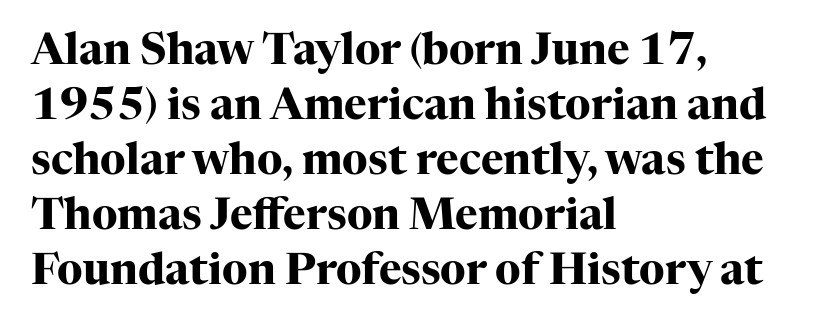
{"serif": "yes", "italic": "no", "bold": "yes", "weight": "heavy", "width": "normal", "stroke_contrast": "high", "x_height": "medium", "monospaced": "no", "underline": "no", "align": "left", "line_spacing": "normal", "line_spacing_ratio": 1.28, "letter_spacing": "normal", "letter_spacing_em": 0.0, "glyph_px": 43}
